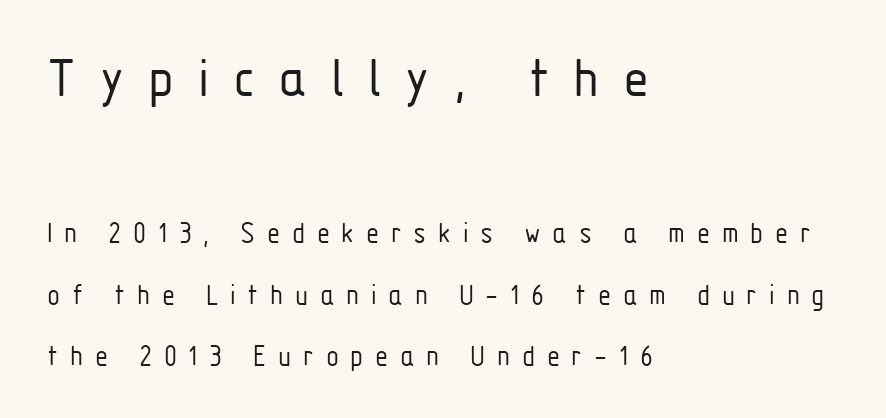
The image shows 60 px light, condensed sans-serif type, upright; set left-aligned, loose line spacing (2.04x), unusually wide letter spacing (+0.39 em), not underlined; the first (top) block is 2.0x larger; low stroke contrast and a medium x-height.
